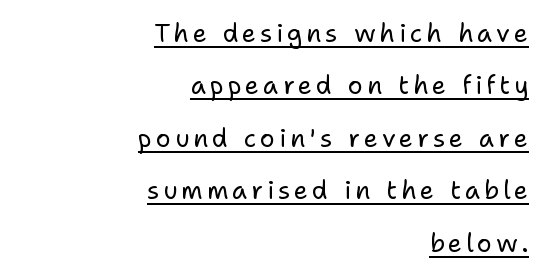
The image shows 25 px text type, upright; set right-aligned, loose line spacing (2.1x), underlined.
